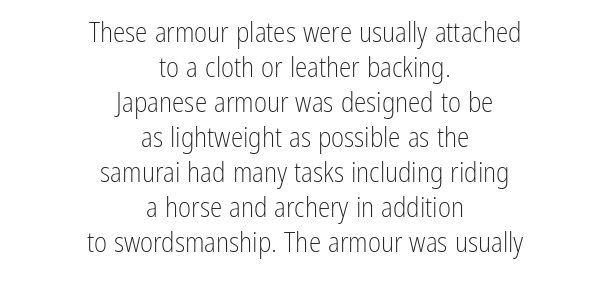
{"serif": "no", "italic": "no", "bold": "no", "weight": "light", "width": "condensed", "stroke_contrast": "low", "x_height": "medium", "monospaced": "no", "underline": "no", "align": "center", "line_spacing": "normal", "line_spacing_ratio": 1.25, "letter_spacing": "normal", "letter_spacing_em": 0.0, "glyph_px": 28}
